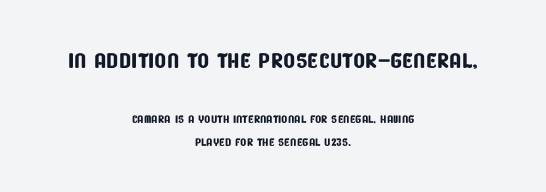
Q: Is the typeface a serif or a sans-serif typeface? A: Sans-serif.
Q: Is the text underlined? A: No.
Q: How is the paragraph aligned? A: Centered.
Q: Is the spacing between letters normal or unusually wide? A: Normal.
Q: Is the spacing between lines tight, normal or loose? A: Normal.
Q: Which block of text is set in a larger size, the first (top) or the second (bottom)? A: The first (top) one.
Q: Width (condensed, normal, or wide)? A: Condensed.
Q: Stroke contrast? A: Low.
Q: x-height? A: Large.
Q: Monospaced? A: No.
